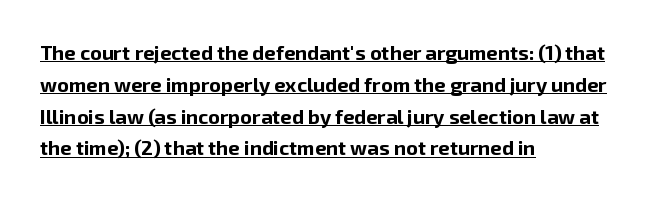
Q: Is the text bold? A: Yes.
Q: Is the text italic (slanted)? A: No, it is upright.
Q: Is the text underlined? A: Yes.
Q: How is the paragraph aligned? A: Left-aligned.
Q: Is the spacing between letters normal or unusually wide? A: Normal.
Q: Is the spacing between lines tight, normal or loose? A: Normal.
